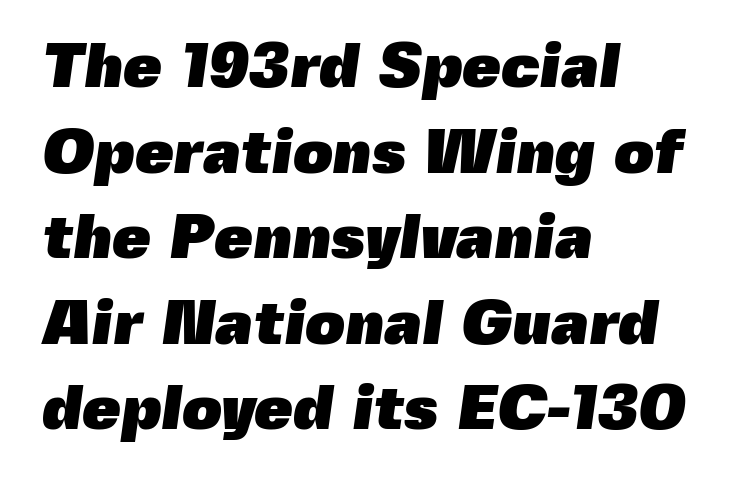
{"serif": "no", "bold": "yes", "weight": "heavy", "width": "normal", "x_height": "medium", "monospaced": "no", "underline": "no", "align": "left", "line_spacing": "normal", "line_spacing_ratio": 1.38, "letter_spacing": "normal", "letter_spacing_em": 0.0, "glyph_px": 62}
